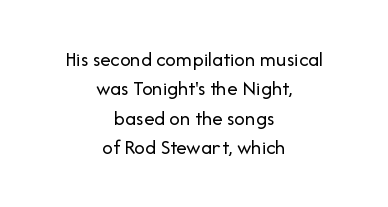
Bold? No — there's no thickening of the strokes. Words float on clear page, feet unadorned. The tracking reads as untouched default to a designer's eye. The letters stand upright; this is a roman face. Interline gaps are of average width in this sample. Reading down the block, each line starts at a different indent, mirrored at its end.
